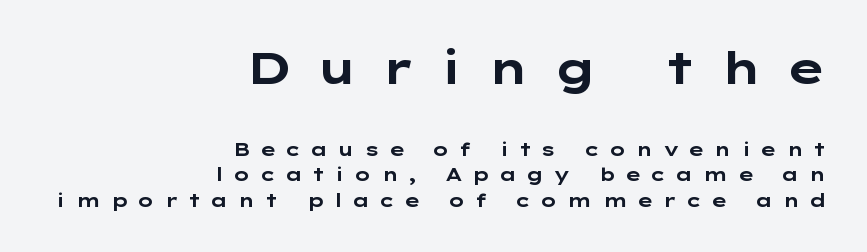
The image shows 44 px bold, wide sans-serif type, upright; set right-aligned, normal line spacing (1.42x), unusually wide letter spacing (+0.49 em), not underlined; the first (top) block is 2.44x larger; low stroke contrast and a medium x-height.
